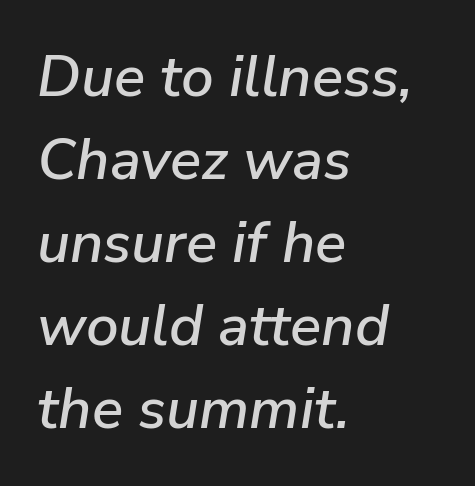
Q: Is the text italic (slanted)? A: Yes, it leans right by about 9 degrees.
Q: Is the text underlined? A: No.
Q: How is the paragraph aligned? A: Left-aligned.
Q: Is the spacing between letters normal or unusually wide? A: Normal.
Q: Is the spacing between lines tight, normal or loose? A: Normal.
Q: Width (condensed, normal, or wide)? A: Normal.
Q: Stroke contrast? A: Low.
Q: x-height? A: Medium.
Q: Monospaced? A: No.
